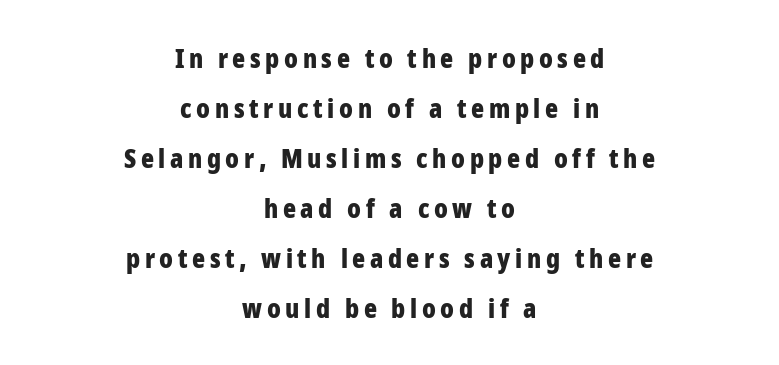
Q: Is the text bold? A: Yes.
Q: Is the text italic (slanted)? A: No, it is upright.
Q: Is the text underlined? A: No.
Q: How is the paragraph aligned? A: Centered.
